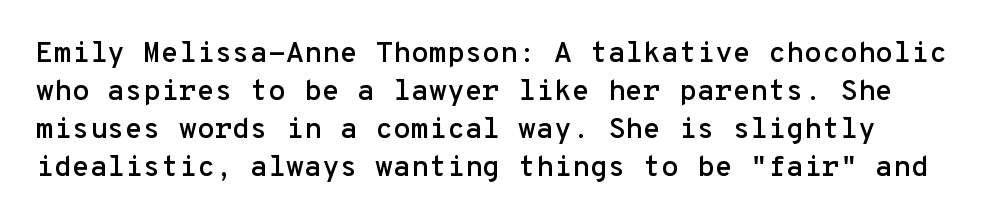
{"serif": "no", "italic": "no", "width": "normal", "stroke_contrast": "low", "x_height": "medium", "monospaced": "yes", "underline": "no", "align": "left", "line_spacing": "normal", "line_spacing_ratio": 1.31, "letter_spacing": "normal", "letter_spacing_em": 0.0, "glyph_px": 29}
